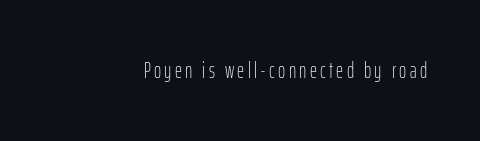
The image shows 22 px text type, upright; set not underlined.
